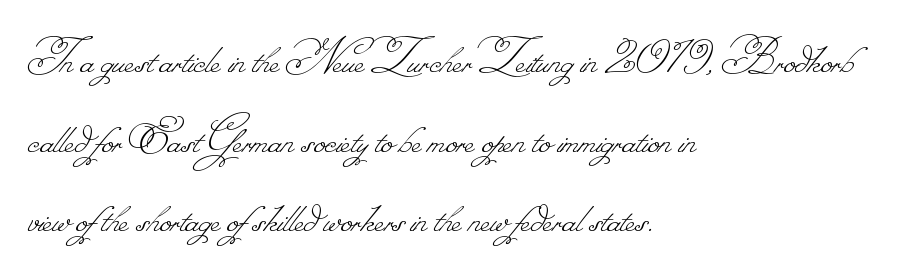
{"bold": "no", "weight": "thin", "width": "normal", "stroke_contrast": "low", "monospaced": "no", "underline": "no", "align": "left", "line_spacing": "normal", "line_spacing_ratio": 1.53, "letter_spacing": "normal", "letter_spacing_em": 0.0, "glyph_px": 52}
